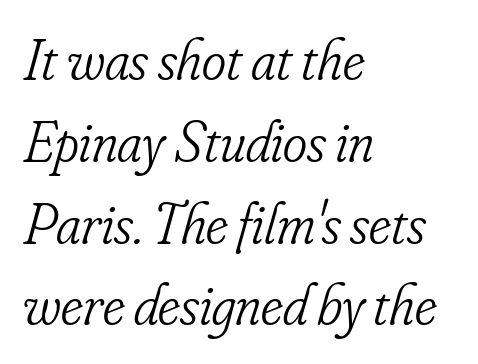
Spacing verdict: proportional, widths tailored to each character. The passage shown leans; its letterforms are oblique. In CSS terms this would be text-align: left. The specimen omits any rule beneath the text block's lines. Regarding serifs, this sample has them. The strokes carry an ordinary text weight at most.
